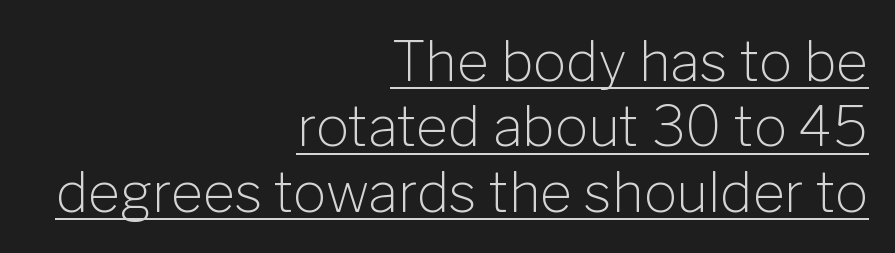
Q: Is the text bold? A: No.
Q: Is the text italic (slanted)? A: No, it is upright.
Q: Is the typeface a serif or a sans-serif typeface? A: Sans-serif.
Q: Is the text underlined? A: Yes.
Q: How is the paragraph aligned? A: Right-aligned.
Q: Is the spacing between letters normal or unusually wide? A: Normal.
Q: Width (condensed, normal, or wide)? A: Normal.
Q: Stroke contrast? A: Low.
Q: x-height? A: Medium.
Q: Monospaced? A: No.
